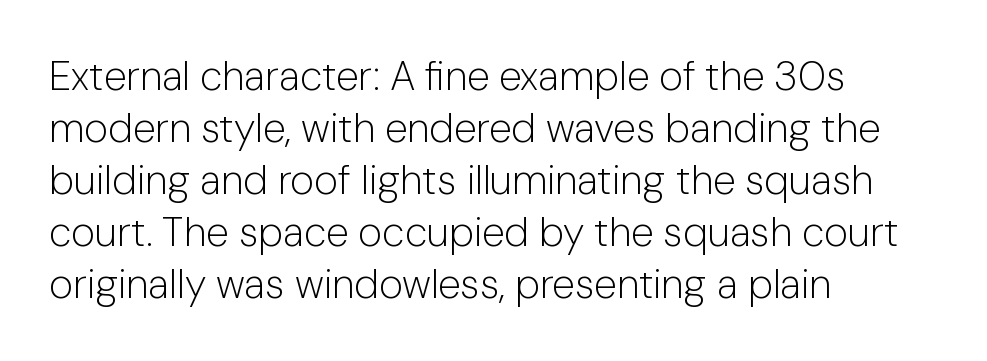
The image shows 41 px light sans-serif type, upright; set left-aligned, normal line spacing (1.27x), normal letter spacing, not underlined; low stroke contrast and a medium x-height.
